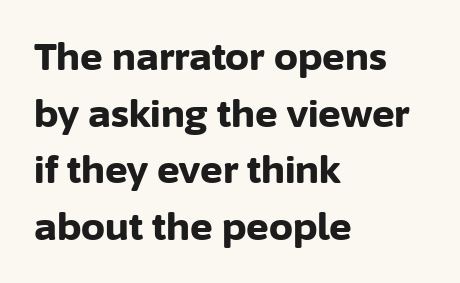
Visually the block forms a straight wall on the left and a jagged coastline on the right. This is sans-serif lettering, the kind often seen on screens and signage. If you drew a line through each stem, it would be perfectly vertical. The rendering keeps characters at their native spacing. Unmarked baselines from the first word to the last.
